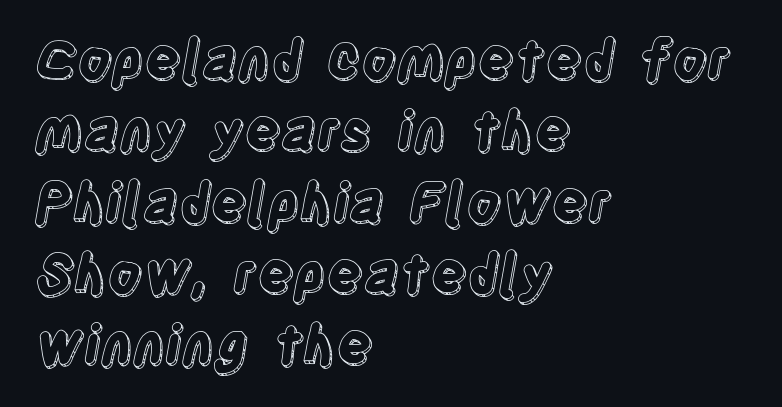
The image shows 54 px condensed type; set left-aligned, normal line spacing (1.32x), normal letter spacing, not underlined; a large x-height.
